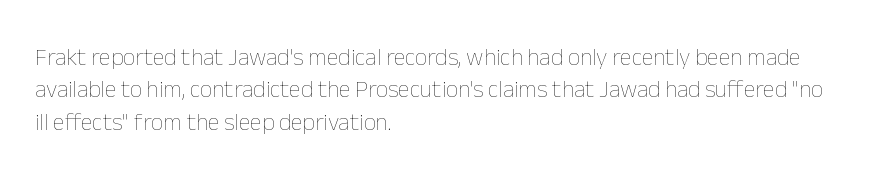
{"italic": "no", "bold": "no", "underline": "no", "align": "left", "line_spacing": "normal", "line_spacing_ratio": 1.35, "letter_spacing": "normal", "letter_spacing_em": 0.0, "glyph_px": 24}
